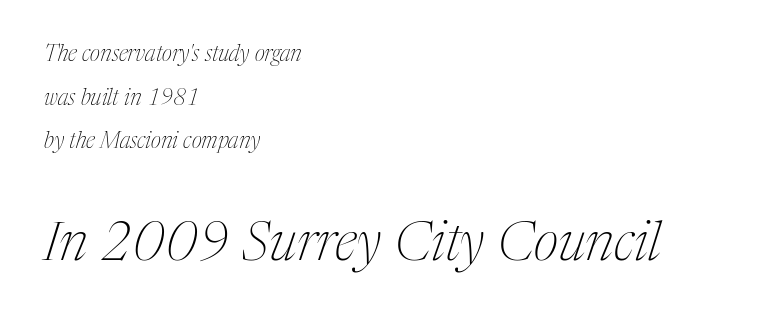
Q: Is the text bold? A: No.
Q: Is the text italic (slanted)? A: Yes, it leans right by about 17 degrees.
Q: Is the typeface a serif or a sans-serif typeface? A: Serif.
Q: Is the text underlined? A: No.
Q: How is the paragraph aligned? A: Left-aligned.
Q: Is the spacing between letters normal or unusually wide? A: Normal.
Q: Is the spacing between lines tight, normal or loose? A: Loose.
Q: Which block of text is set in a larger size, the first (top) or the second (bottom)? A: The second (bottom) one.
Q: Width (condensed, normal, or wide)? A: Condensed.
Q: Stroke contrast? A: Medium.
Q: x-height? A: Medium.
Q: Monospaced? A: No.
